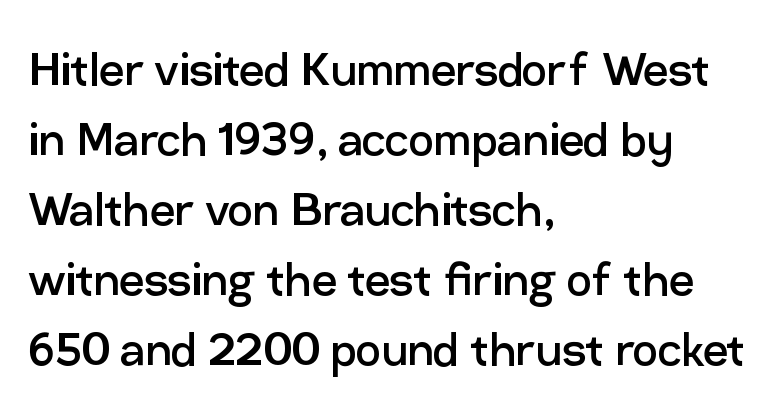
A typesetter would call this proportional, since set widths differ per character. A normal amount of white space separates one row of letters from the next. The glyphs are unaccompanied by any horizontal stroke below them. The font is comparable to plain body text, perhaps lighter. The letters carry no serifs — their stems end cleanly without finishing strokes.
